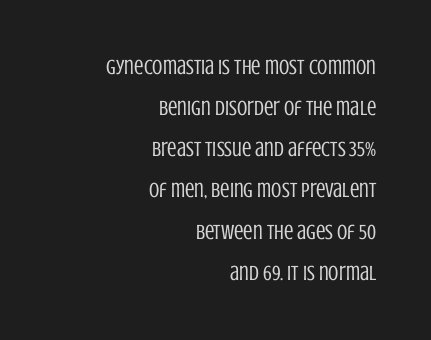
{"italic": "no", "bold": "no", "underline": "no", "align": "right", "line_spacing": "loose", "line_spacing_ratio": 1.96, "letter_spacing": "normal", "letter_spacing_em": 0.0, "glyph_px": 21}
